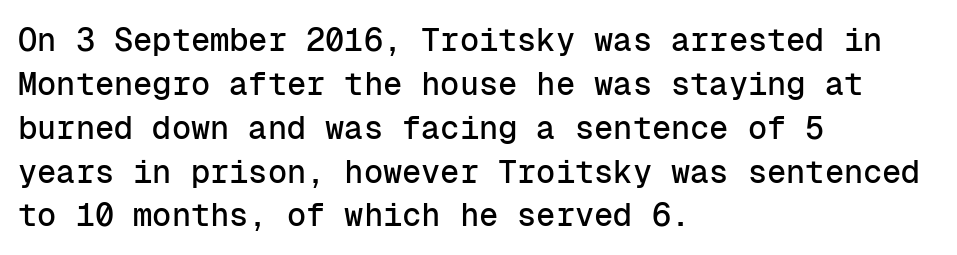
I'd call this a sans setting — the letters go barefoot. You could count columns in this text — the font is strictly monospaced. Honestly, there is no underline to notice here at all. Nobody touched the tracking dial on this one. Every character sits straight up, as roman type does. Horizontal bands of white between lines are of average thickness.
